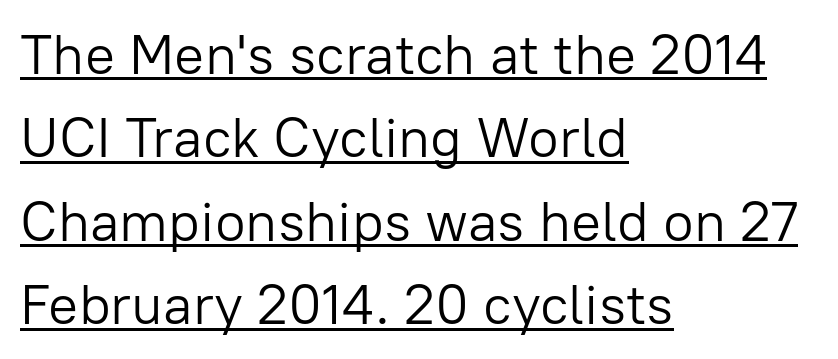
Stem width sits at or under what a default text font uses. One glance says typical: line gaps are just what's usual. This is sans-serif lettering, the kind often seen on screens and signage. The string is rendered with underlining switched on. Typeset ragged right — the left edge is the straight one. Think of a printed novel: that variable character pitch is what you see here.
